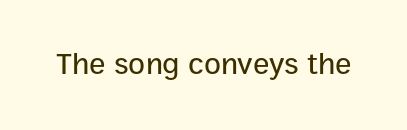
Q: Is the text italic (slanted)? A: No, it is upright.
Q: Is the typeface a serif or a sans-serif typeface? A: Sans-serif.
Q: Is the text underlined? A: No.
Q: Is the spacing between letters normal or unusually wide? A: Normal.
Q: Width (condensed, normal, or wide)? A: Normal.
Q: Stroke contrast? A: Low.
Q: x-height? A: Medium.
Q: Monospaced? A: No.
